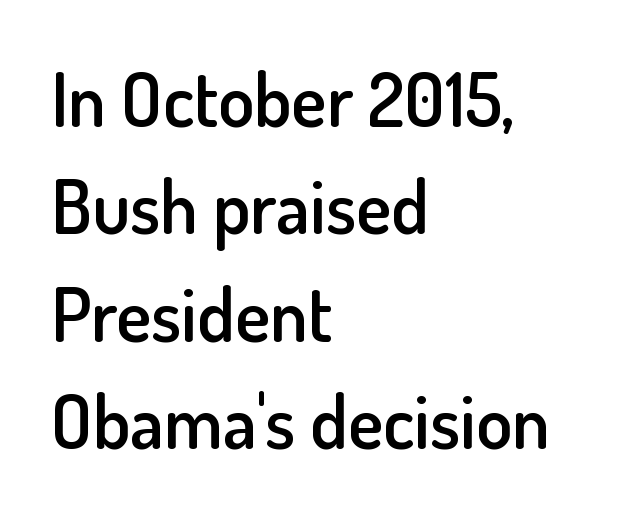
{"serif": "no", "italic": "no", "bold": "semi", "weight": "semibold", "width": "normal", "stroke_contrast": "low", "x_height": "small", "monospaced": "no", "underline": "no", "align": "left", "line_spacing": "normal", "line_spacing_ratio": 1.45, "letter_spacing": "normal", "letter_spacing_em": 0.0, "glyph_px": 74}
